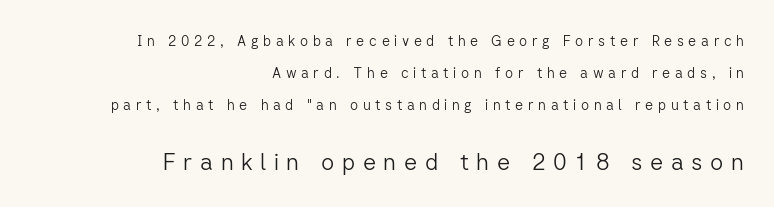
Vertical strokes here are truly vertical. Does the copy run flush right? Yes — the right margin is perfectly even. Descenders hang freely into open space. Is this a heavy cut? Hardly; it is regular or lighter. The space between consecutive lines is lavish.
